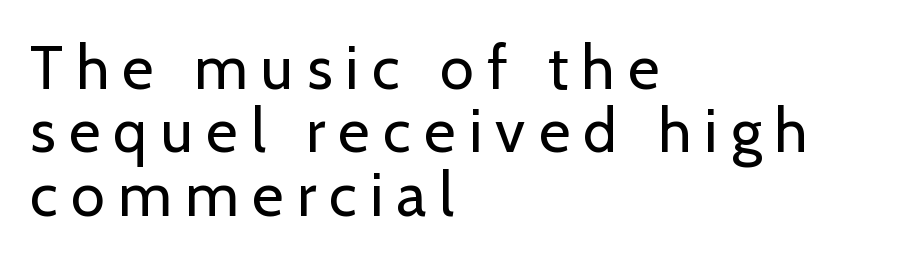
You could not count columns in this text — the font is proportionally spaced. Layout note: lines flush left. Tightly led — the rows are bunched. Nothing heavy about these letters — not bold at all. The gap between lines stays unmarked.
